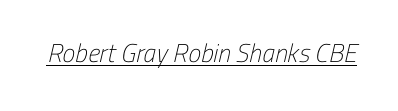
The image shows 26 px text type; set normal letter spacing, underlined.
